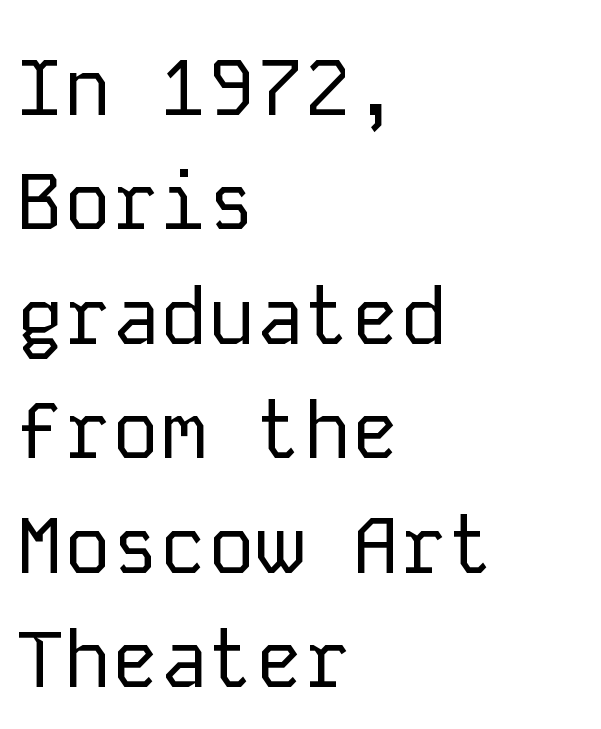
{"serif": "no", "italic": "no", "bold": "no", "weight": "regular", "width": "normal", "stroke_contrast": "low", "x_height": "medium", "monospaced": "yes", "underline": "no", "align": "left", "line_spacing": "normal", "line_spacing_ratio": 1.43, "letter_spacing": "normal", "letter_spacing_em": 0.0, "glyph_px": 80}
